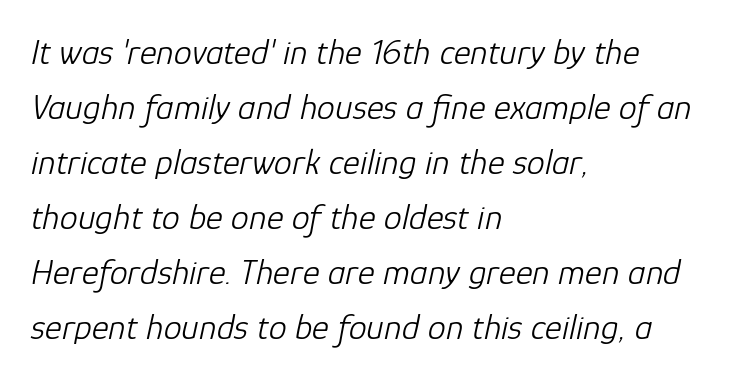
{"italic": "yes", "lean": "right", "slant_degrees": 12, "bold": "no", "weight": "light", "width": "normal", "stroke_contrast": "low", "x_height": "medium", "monospaced": "no", "underline": "no", "align": "left", "line_spacing": "normal", "line_spacing_ratio": 1.53, "letter_spacing": "normal", "letter_spacing_em": 0.0, "glyph_px": 36}
